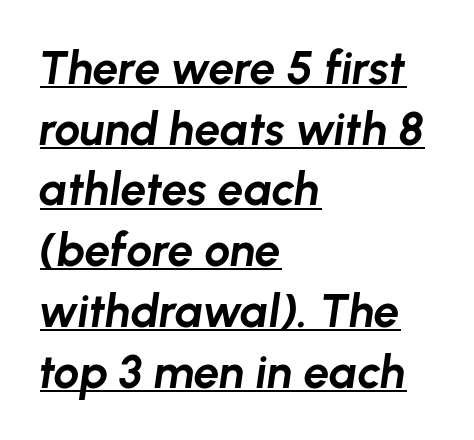
The typesetting leans heavy: a genuine bold. Reading down the block, your eye returns to a fixed left position each line. The passage shown is typed in a proportional face where columns would drift. You could call the tracking neutral — neither tight nor loose. There's an unmistakable incline to the writing here.
